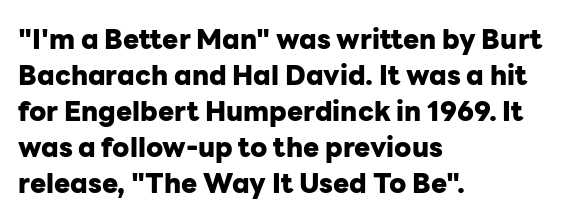
The image shows 27 px bold type, upright; set left-aligned, normal line spacing (1.33x), normal letter spacing, not underlined.
